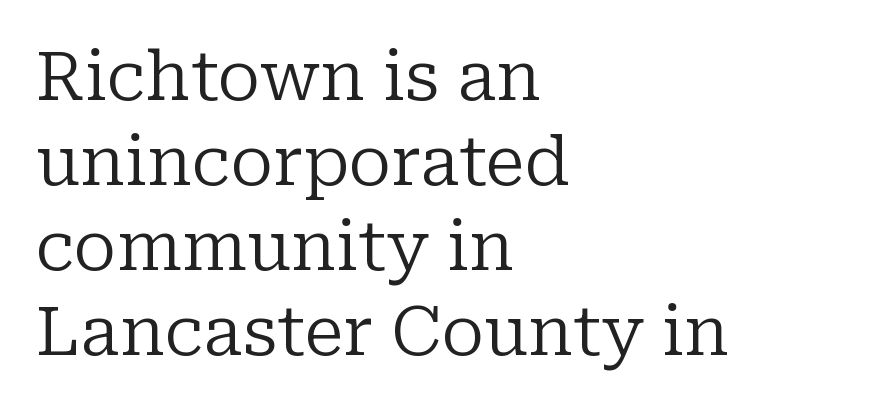
Is there much room between lines? A standard amount, neither cramped nor airy. The words here are not underlined. A light-to-regular cut is what we see here. Horizontal alignment here is leftward, the default for most running prose. Every character sits straight up, as roman type does.
